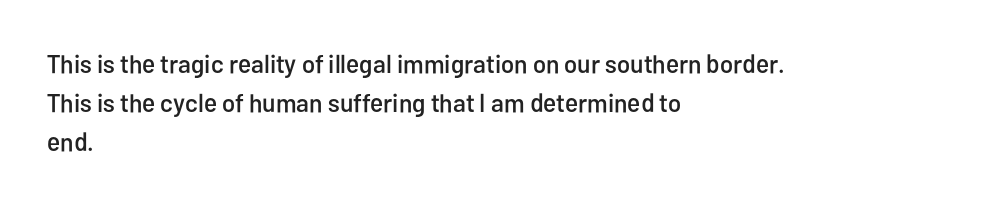
The image shows 26 px text type, upright; set left-aligned, normal line spacing (1.5x), normal letter spacing, not underlined.
